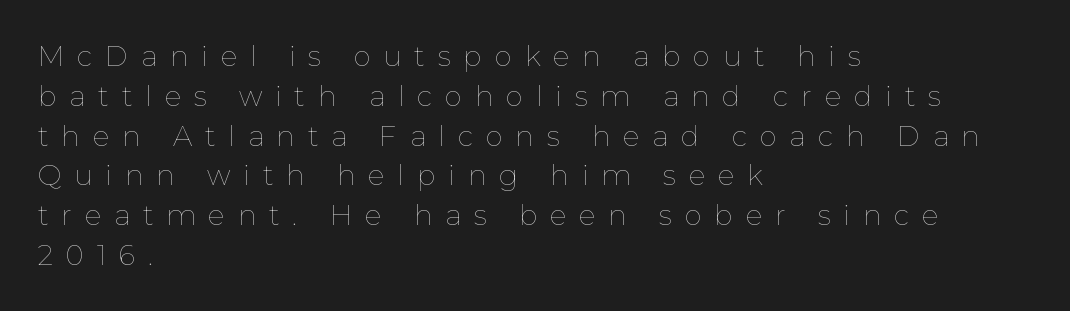
The type is letterspaced generously, with wide tracking. Upright lettering throughout. One glance says typical: line gaps are just what's usual. Typeset ragged right — the left edge is the straight one.
